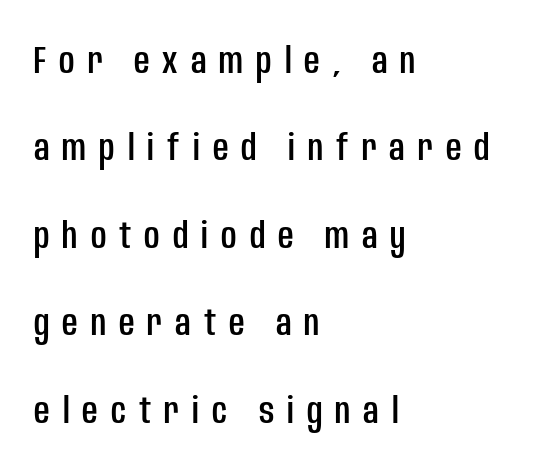
{"serif": "no", "italic": "no", "width": "condensed", "stroke_contrast": "low", "x_height": "large", "monospaced": "no", "underline": "no", "align": "left", "line_spacing": "loose", "line_spacing_ratio": 2.3, "letter_spacing": "wide", "letter_spacing_em": 0.34, "glyph_px": 38}
